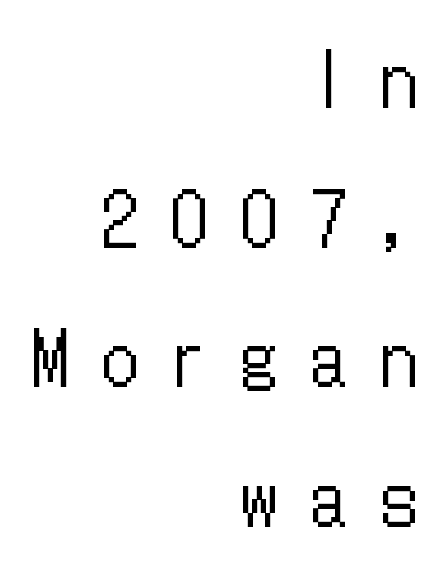
The image shows 72 px regular-weight, condensed type, upright; set right-aligned, loose line spacing (1.94x), unusually wide letter spacing (+0.47 em), not underlined; low stroke contrast and a medium x-height.
